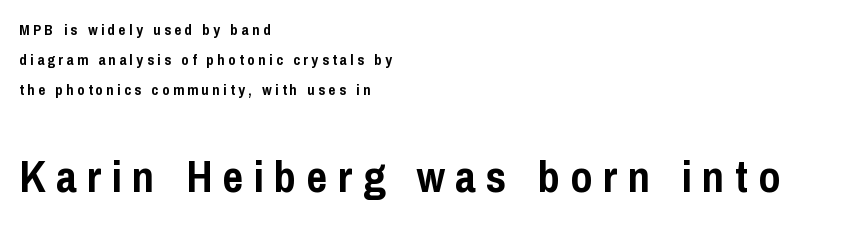
Q: Is the text bold? A: Yes.
Q: Is the text italic (slanted)? A: No, it is upright.
Q: Is the typeface a serif or a sans-serif typeface? A: Sans-serif.
Q: Is the text underlined? A: No.
Q: How is the paragraph aligned? A: Left-aligned.
Q: Is the spacing between letters normal or unusually wide? A: Unusually wide.
Q: Is the spacing between lines tight, normal or loose? A: Loose.
Q: Which block of text is set in a larger size, the first (top) or the second (bottom)? A: The second (bottom) one.
Q: Width (condensed, normal, or wide)? A: Condensed.
Q: Stroke contrast? A: Low.
Q: x-height? A: Medium.
Q: Monospaced? A: No.
